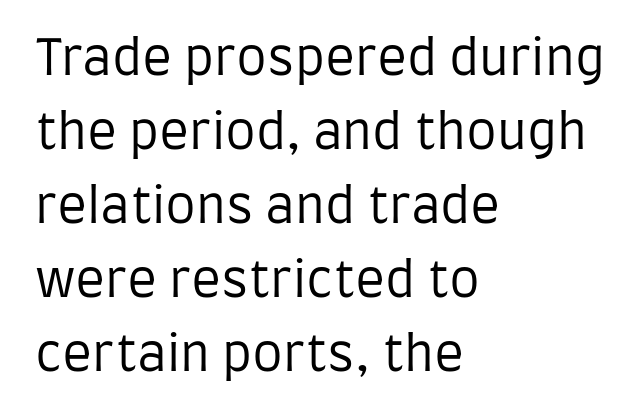
Check under the words: just untouched page. The specimen reads as upright at a glance. Caption: standard tracking, unaltered. The face used here is proportionally spaced, like ordinary book or web type.
